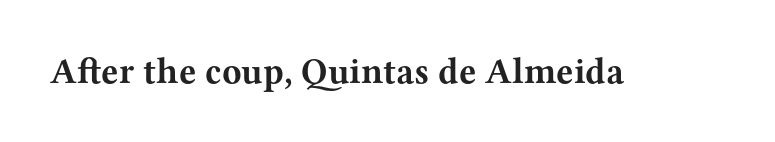
The image shows 36 px bold, wide serif type, upright; set normal letter spacing, not underlined; medium stroke contrast and a medium x-height.
